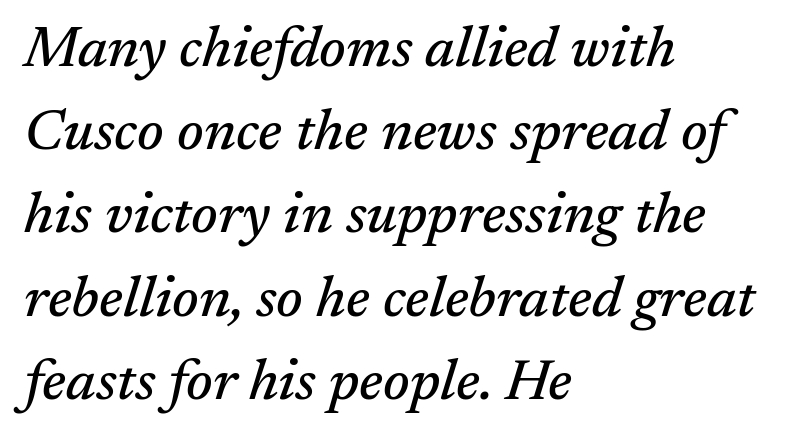
{"serif": "yes", "italic": "yes", "lean": "right", "slant_degrees": 17, "width": "normal", "stroke_contrast": "medium", "x_height": "medium", "monospaced": "no", "underline": "no", "align": "left", "line_spacing": "normal", "line_spacing_ratio": 1.46, "letter_spacing": "normal", "letter_spacing_em": 0.0, "glyph_px": 57}
